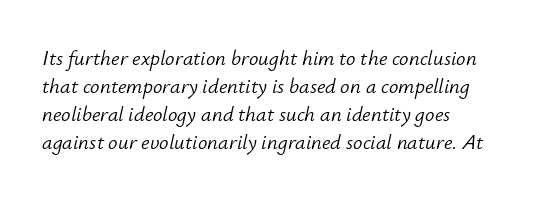
Q: Is the text bold? A: No.
Q: Is the text italic (slanted)? A: Yes, it leans right by about 12 degrees.
Q: Is the text underlined? A: No.
Q: How is the paragraph aligned? A: Left-aligned.
Q: Is the spacing between letters normal or unusually wide? A: Normal.
Q: Is the spacing between lines tight, normal or loose? A: Normal.
